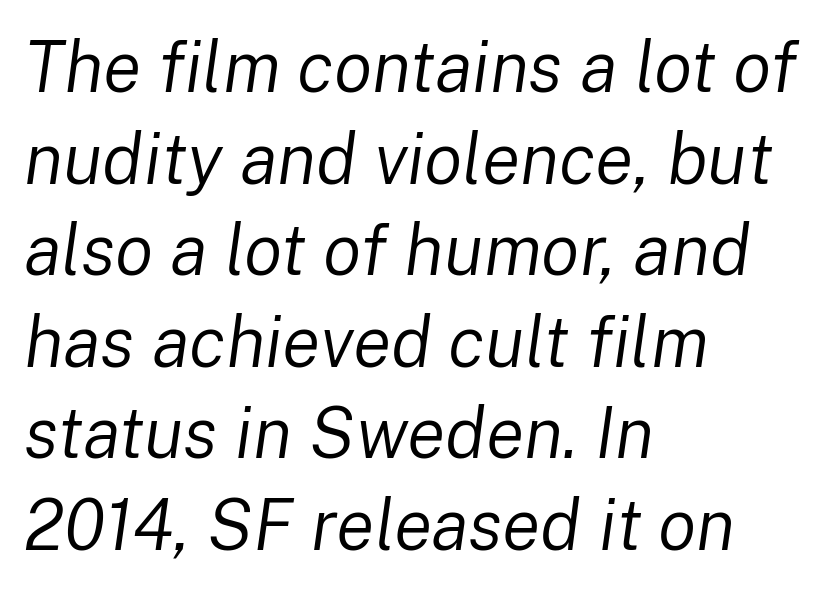
Q: Is the text bold? A: No.
Q: Is the text italic (slanted)? A: Yes, it leans right by about 8 degrees.
Q: Is the text underlined? A: No.
Q: How is the paragraph aligned? A: Left-aligned.
Q: Is the spacing between letters normal or unusually wide? A: Normal.
Q: Is the spacing between lines tight, normal or loose? A: Normal.
Q: Width (condensed, normal, or wide)? A: Normal.
Q: Stroke contrast? A: Low.
Q: x-height? A: Medium.
Q: Monospaced? A: No.
